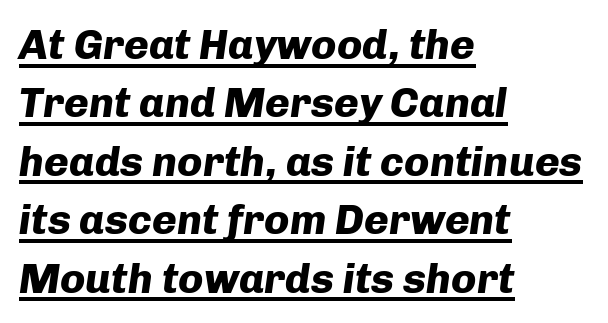
The image shows 42 px heavy type, italic (leaning right); set left-aligned, normal line spacing (1.39x), normal letter spacing, underlined; low stroke contrast and a medium x-height.
